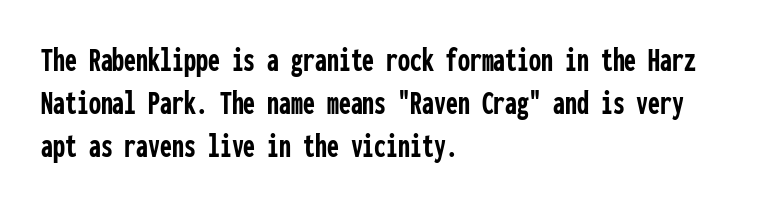
A typesetter would call this monospace, since all characters share one set width. Type without underlining. Students, note that the glyphs here touch the page at normal intervals. Normally led — the rows are evenly, conventionally spaced. Casual observation: everything's shoved over to the left. The text was rendered using a sans face with plain stroke endings.
